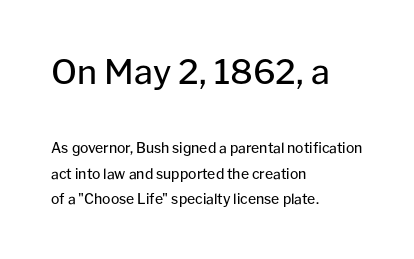
Serifs: no, the terminals of the letterforms are clean. The emphasis by scale lands on block number one, above. Clear beneath every line of the passage. Letters have the restrained weight of plain body copy at most. The rag falls on the right side of this text block. Italic: no, the glyphs are upright roman.
